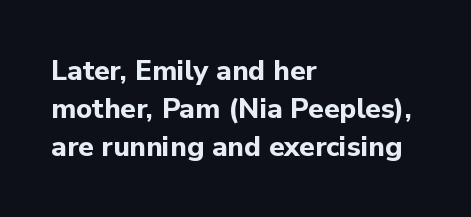
The image shows 28 px bold sans-serif type, upright; set left-aligned, normal line spacing (1.35x), normal letter spacing, not underlined; low stroke contrast and a medium x-height.
